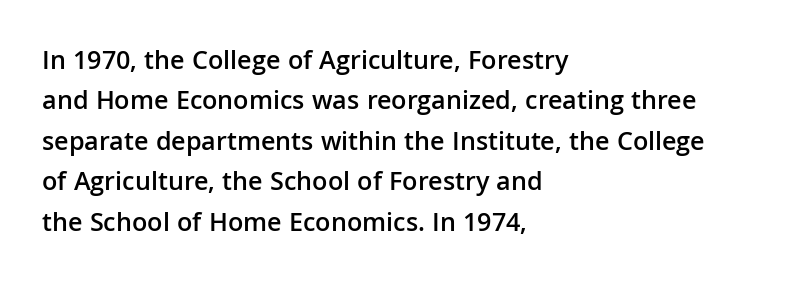
Glyph-to-glyph distance matches everyday printed text. Beneath every word, the page is bare. What's the leading like? Ordinary, nothing unusual. Typographic density is moderately raised because the face is semibold. Vertical strokes here are truly vertical.
